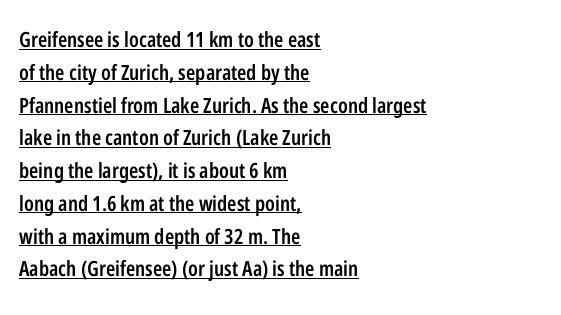
The image shows 21 px text type, upright; set left-aligned, normal line spacing (1.56x), normal letter spacing, underlined.
